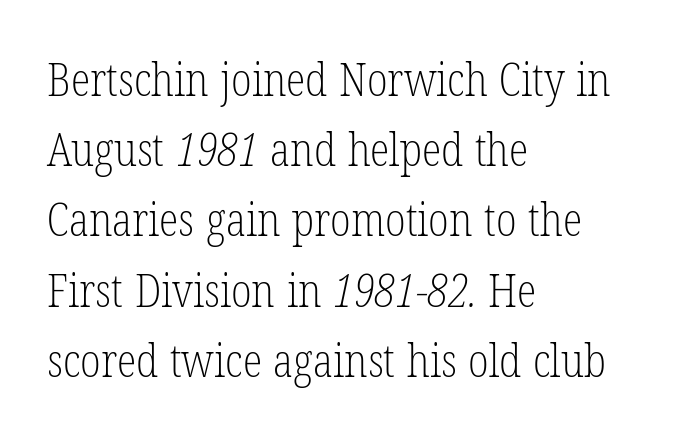
Which margin do the lines hug? The left one — the right edge is uneven. A typesetter would call this zero additional tracking. A typesetter would call this proportional, since set widths differ per character. Reading down the column, the eye jumps a familiar distance to each next line. Descenders are the only things crossing below the line.
